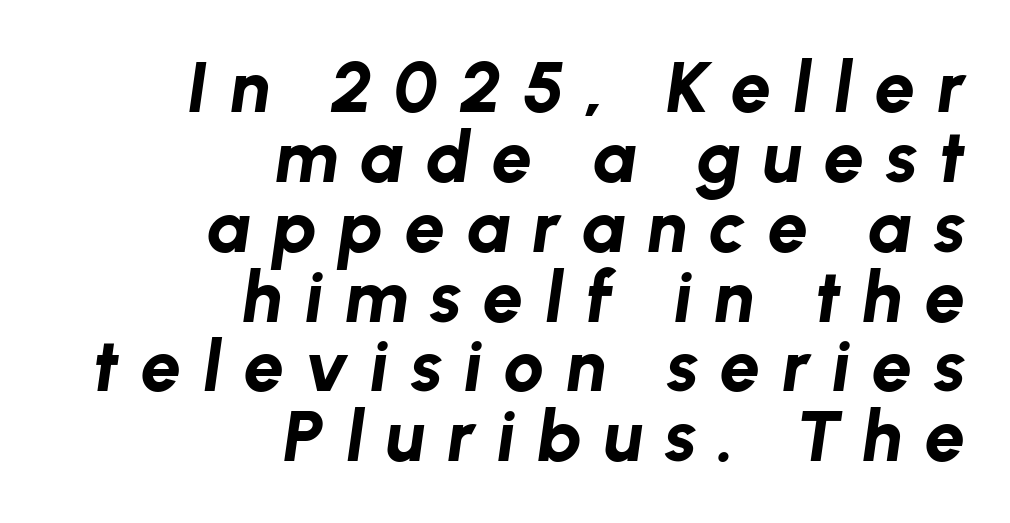
{"italic": "yes", "lean": "right", "slant_degrees": 8, "bold": "yes", "weight": "bold", "width": "normal", "stroke_contrast": "low", "x_height": "medium", "monospaced": "no", "underline": "no", "align": "right", "line_spacing": "tight", "line_spacing_ratio": 0.97, "letter_spacing": "wide", "letter_spacing_em": 0.3, "glyph_px": 72}
